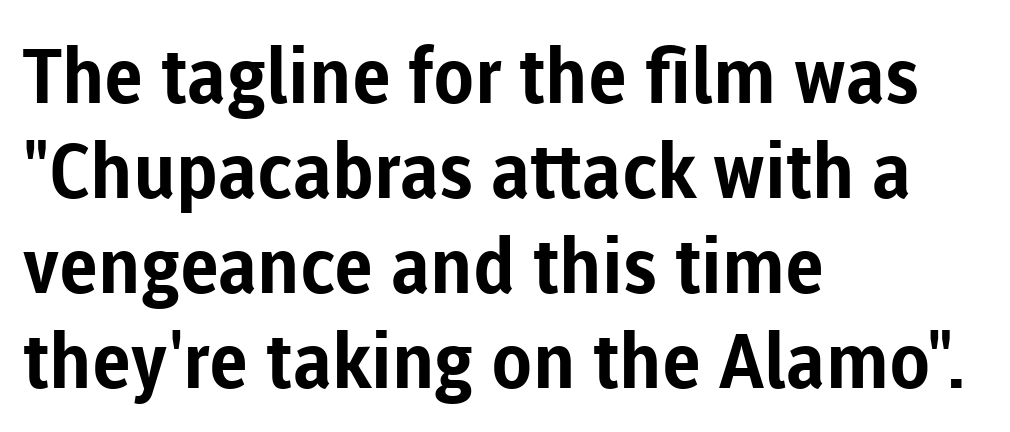
{"serif": "no", "italic": "no", "bold": "yes", "weight": "bold", "width": "normal", "stroke_contrast": "low", "x_height": "medium", "monospaced": "no", "underline": "no", "align": "left", "line_spacing": "normal", "line_spacing_ratio": 1.25, "letter_spacing": "normal", "letter_spacing_em": 0.0, "glyph_px": 76}
